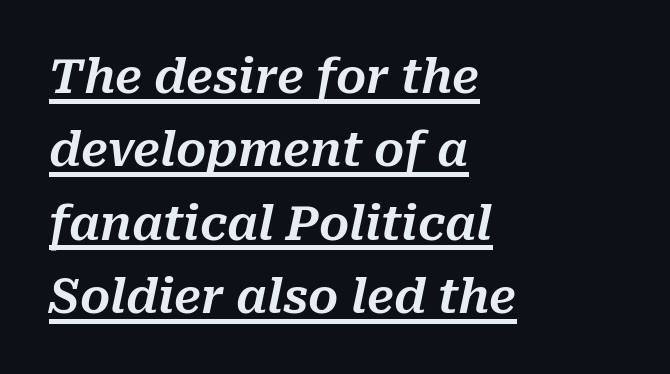
Q: Is the text italic (slanted)? A: Yes, it leans right by about 10 degrees.
Q: Is the text underlined? A: Yes.
Q: How is the paragraph aligned? A: Left-aligned.
Q: Is the spacing between letters normal or unusually wide? A: Normal.
Q: Is the spacing between lines tight, normal or loose? A: Normal.
Q: Width (condensed, normal, or wide)? A: Normal.
Q: Stroke contrast? A: Medium.
Q: x-height? A: Medium.
Q: Monospaced? A: No.
